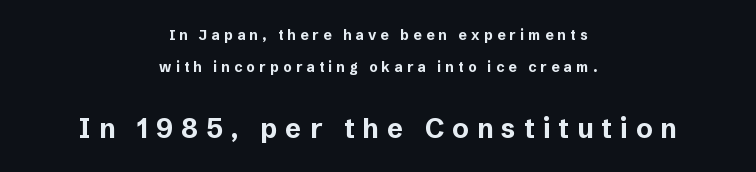
{"italic": "no", "bold": "yes", "underline": "no", "align": "center", "line_spacing": "loose", "line_spacing_ratio": 2.28, "letter_spacing": "wide", "letter_spacing_em": 0.3, "larger_block": "second", "size_ratio": 1.93, "glyph_px": 27}
